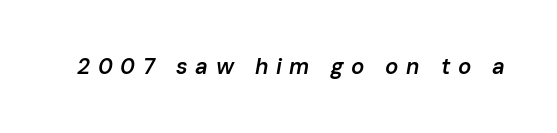
Q: Is the text bold? A: Semi-bold.
Q: Is the text italic (slanted)? A: Yes, it leans right by about 10 degrees.
Q: Is the text underlined? A: No.
Q: Is the spacing between letters normal or unusually wide? A: Unusually wide.
